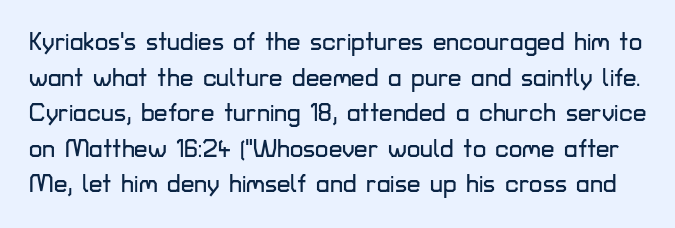
The image shows 24 px text type, upright; set normal line spacing (1.48x), normal letter spacing, not underlined.
